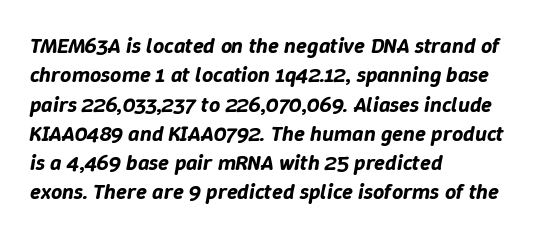
{"italic": "yes", "lean": "right", "slant_degrees": 9, "underline": "no", "align": "left", "line_spacing": "normal", "line_spacing_ratio": 1.33, "letter_spacing": "normal", "letter_spacing_em": 0.0, "glyph_px": 22}
